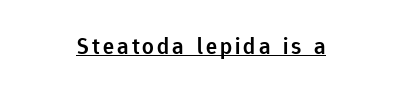
{"italic": "no", "bold": "semi", "underline": "yes", "glyph_px": 23}
